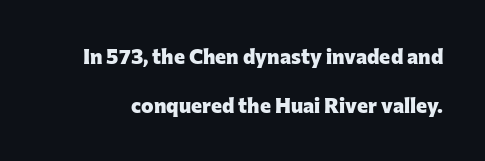
The image shows 21 px bold type, upright; set loose line spacing (2.35x), normal letter spacing, not underlined.
